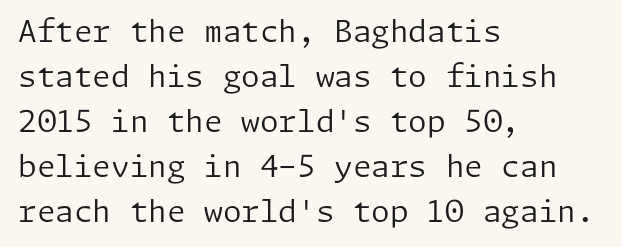
Q: Is the text bold? A: No.
Q: Is the text italic (slanted)? A: No, it is upright.
Q: Is the typeface a serif or a sans-serif typeface? A: Sans-serif.
Q: Is the text underlined? A: No.
Q: How is the paragraph aligned? A: Left-aligned.
Q: Is the spacing between letters normal or unusually wide? A: Normal.
Q: Is the spacing between lines tight, normal or loose? A: Normal.
Q: Width (condensed, normal, or wide)? A: Normal.
Q: Stroke contrast? A: Low.
Q: x-height? A: Medium.
